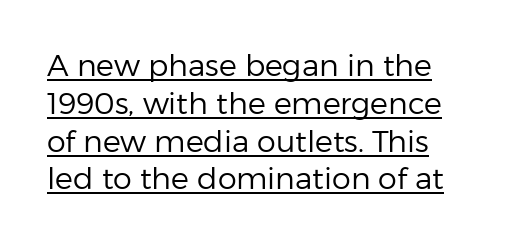
{"serif": "no", "italic": "no", "bold": "no", "weight": "regular", "width": "normal", "stroke_contrast": "low", "x_height": "medium", "monospaced": "no", "underline": "yes", "line_spacing": "normal", "line_spacing_ratio": 1.26, "letter_spacing": "normal", "letter_spacing_em": 0.0, "glyph_px": 30}
